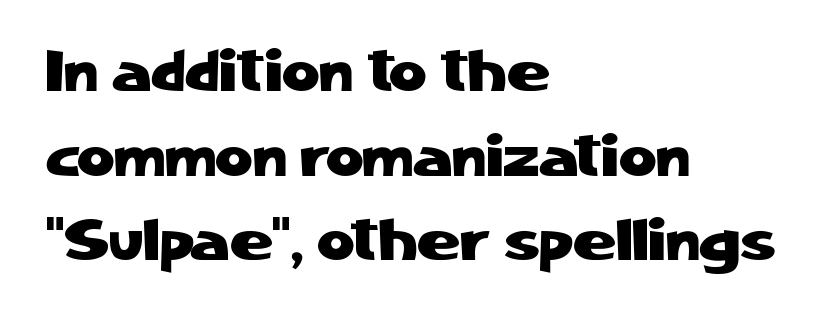
The image shows 58 px sans-serif type, upright; set left-aligned, normal line spacing (1.46x), normal letter spacing, not underlined; low stroke contrast and a medium x-height.
